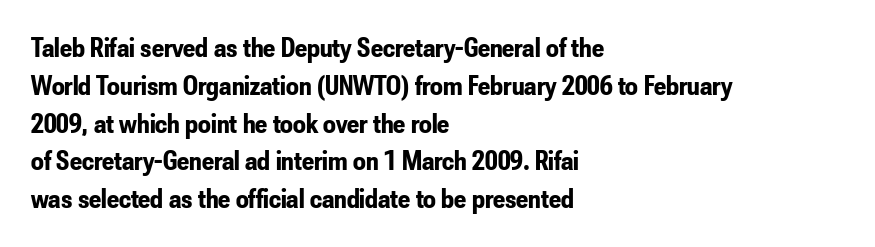
The rendering anchors every line to the left-hand side. Underlining? Definitely not there. Does the type have serifs? No, each stem ends abruptly. Note the varied advance widths — an 'i' is clearly narrower than an 'm'. These lines sit exactly where default settings would place them.
